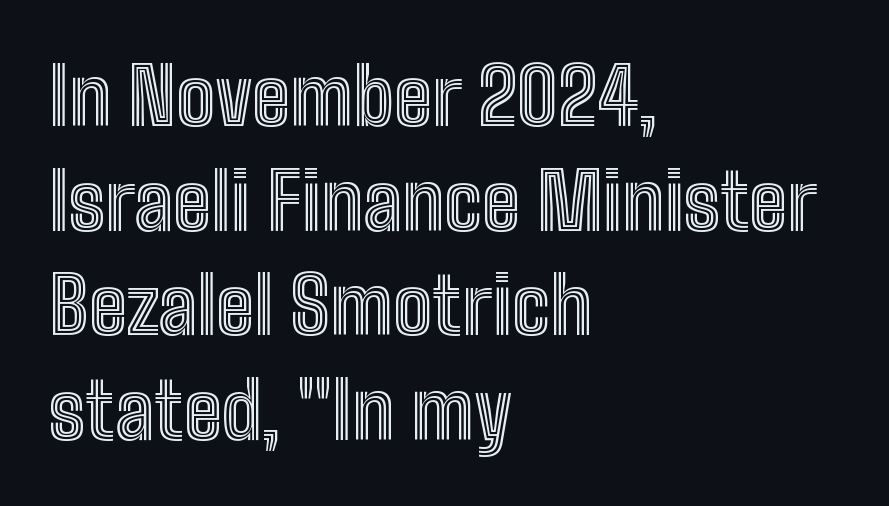
Q: Is the text italic (slanted)? A: No, it is upright.
Q: Is the text underlined? A: No.
Q: How is the paragraph aligned? A: Left-aligned.
Q: Is the spacing between letters normal or unusually wide? A: Normal.
Q: Is the spacing between lines tight, normal or loose? A: Normal.
Q: Width (condensed, normal, or wide)? A: Condensed.
Q: x-height? A: Medium.
Q: Monospaced? A: No.
